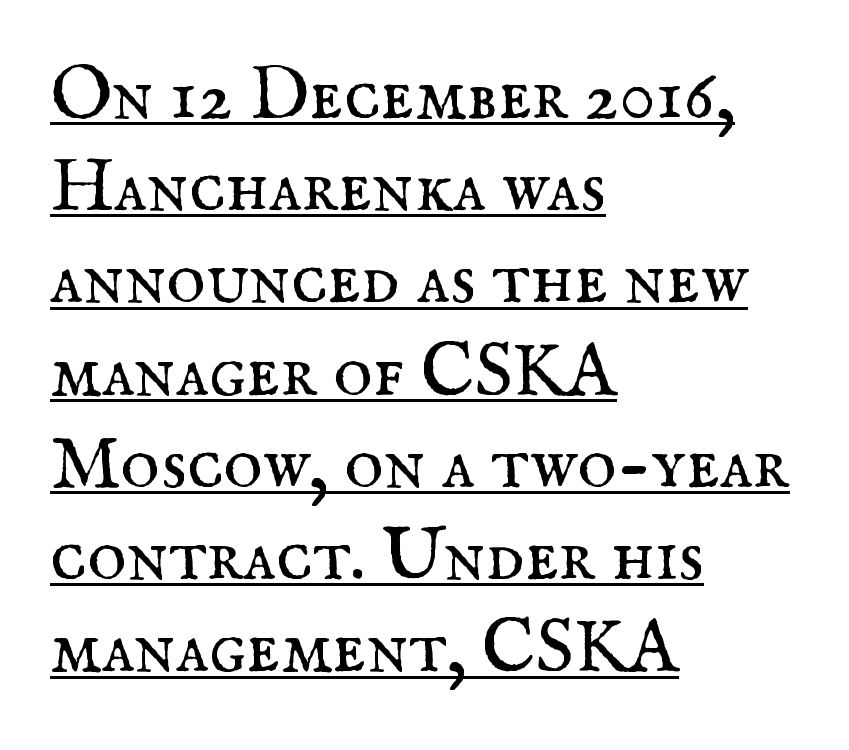
Q: Is the text bold? A: No.
Q: Is the text italic (slanted)? A: No, it is upright.
Q: Is the typeface a serif or a sans-serif typeface? A: Serif.
Q: Is the text underlined? A: Yes.
Q: How is the paragraph aligned? A: Left-aligned.
Q: Is the spacing between letters normal or unusually wide? A: Normal.
Q: Width (condensed, normal, or wide)? A: Normal.
Q: Stroke contrast? A: Medium.
Q: x-height? A: Small.
Q: Monospaced? A: No.
